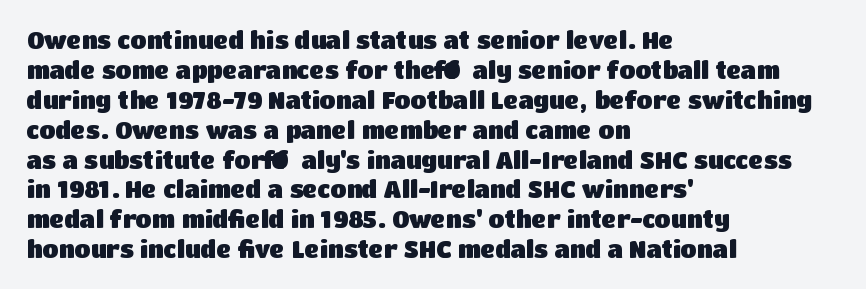
{"italic": "no", "bold": "yes", "underline": "no", "align": "left", "line_spacing": "normal", "line_spacing_ratio": 1.3, "letter_spacing": "normal", "letter_spacing_em": 0.0, "glyph_px": 23}
